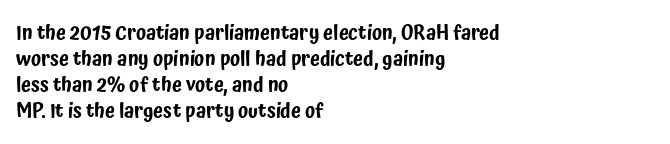
{"italic": "no", "underline": "no", "align": "left", "line_spacing": "normal", "line_spacing_ratio": 1.3, "letter_spacing": "normal", "letter_spacing_em": 0.0, "glyph_px": 20}
